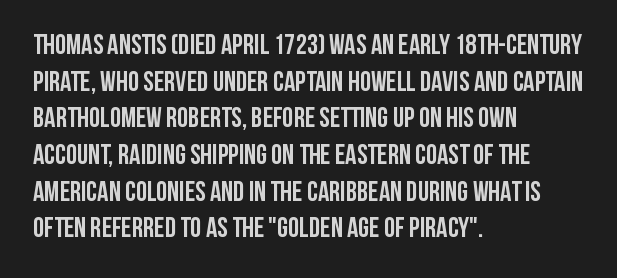
{"serif": "no", "italic": "no", "bold": "yes", "weight": "semibold", "width": "condensed", "stroke_contrast": "low", "x_height": "large", "monospaced": "no", "underline": "no", "align": "left", "line_spacing": "normal", "line_spacing_ratio": 1.31, "letter_spacing": "normal", "letter_spacing_em": 0.0, "glyph_px": 28}
